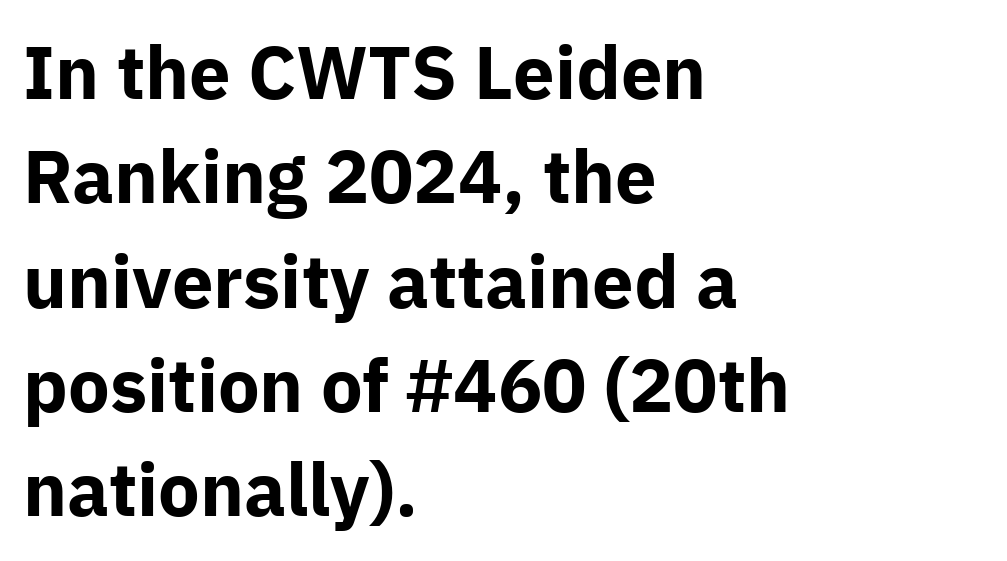
The image shows 74 px bold sans-serif type, upright; set left-aligned, normal line spacing (1.41x), normal letter spacing, not underlined; low stroke contrast and a medium x-height.
